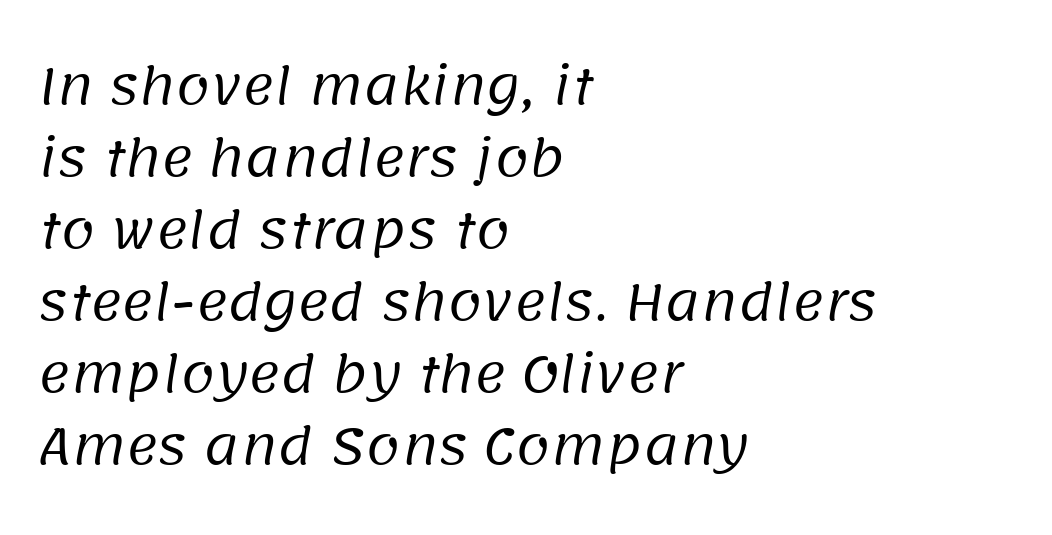
{"serif": "no", "bold": "no", "weight": "regular", "width": "normal", "stroke_contrast": "low", "x_height": "large", "monospaced": "no", "underline": "no", "align": "left", "line_spacing": "normal", "line_spacing_ratio": 1.47, "letter_spacing": "normal", "letter_spacing_em": 0.0, "glyph_px": 49}
